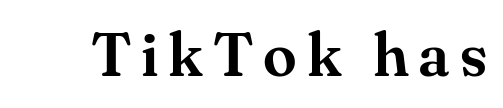
The image shows 61 px serif type, upright; set not underlined; medium stroke contrast and a small x-height.
